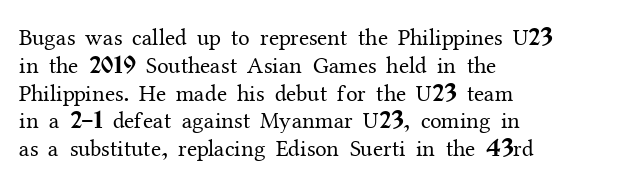
Italic: no, the glyphs are upright roman. Typeset ragged right — the left edge is the straight one. The gaps between neighbouring characters are ordinary and unremarkable. No letter is thick-stroked: the sample isn't bold. Lines of text with bare space underneath.
